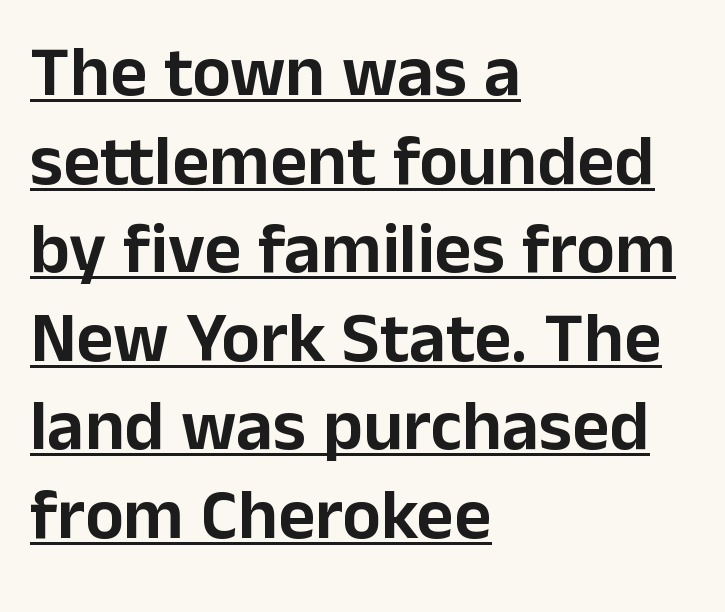
Spacing between characters is what you'd get straight out of the box. The rendering uses natural spacing where letterforms have individual widths. These characters rest on top of a visible drawn line. This rendering employs a face without finishing strokes, i.e., a sans-serif. Does the copy run flush right? No — it runs flush left.
